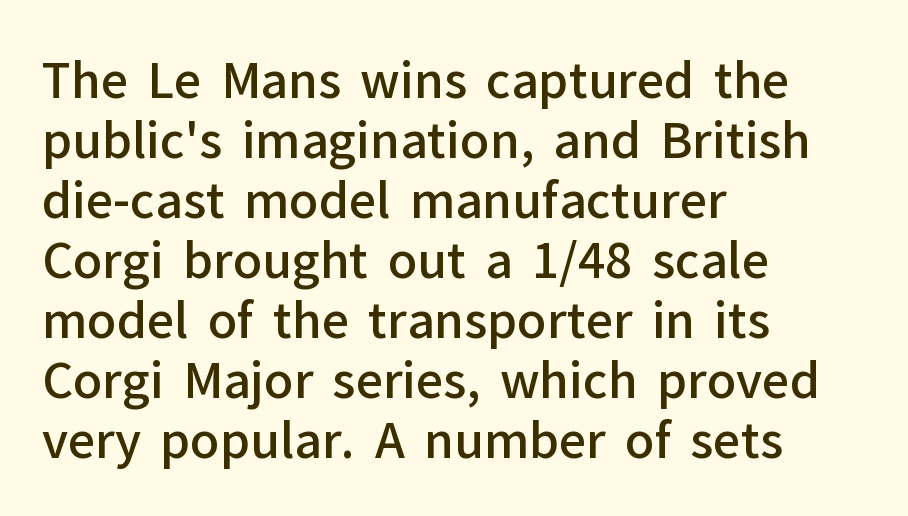
Q: Is the text bold? A: Semi-bold.
Q: Is the text italic (slanted)? A: No, it is upright.
Q: Is the typeface a serif or a sans-serif typeface? A: Sans-serif.
Q: Is the text underlined? A: No.
Q: How is the paragraph aligned? A: Left-aligned.
Q: Is the spacing between letters normal or unusually wide? A: Normal.
Q: Is the spacing between lines tight, normal or loose? A: Normal.
Q: Width (condensed, normal, or wide)? A: Normal.
Q: Stroke contrast? A: Low.
Q: x-height? A: Medium.
Q: Monospaced? A: No.
